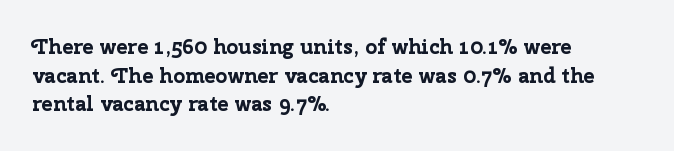
The image shows 21 px bold type, upright; set left-aligned, normal line spacing (1.36x), normal letter spacing, not underlined.
